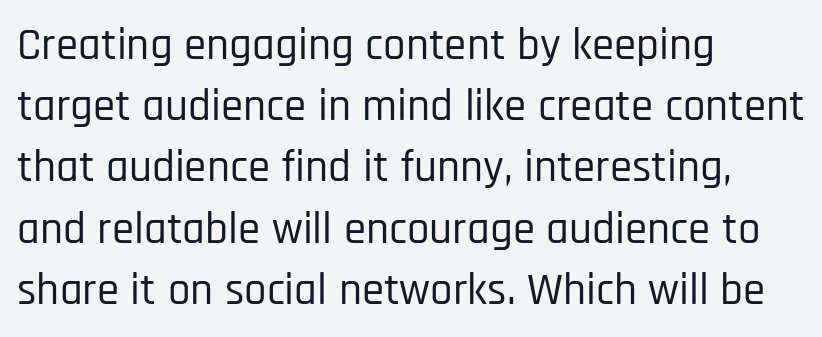
{"serif": "no", "italic": "no", "width": "condensed", "stroke_contrast": "low", "x_height": "large", "monospaced": "no", "underline": "no", "align": "left", "line_spacing": "normal", "line_spacing_ratio": 1.36, "letter_spacing": "normal", "letter_spacing_em": 0.0, "glyph_px": 45}
